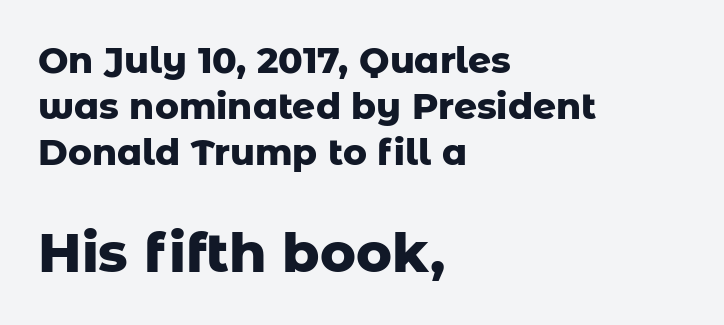
Q: Is the text bold? A: Yes.
Q: Is the text italic (slanted)? A: No, it is upright.
Q: Is the typeface a serif or a sans-serif typeface? A: Sans-serif.
Q: Is the text underlined? A: No.
Q: How is the paragraph aligned? A: Left-aligned.
Q: Is the spacing between letters normal or unusually wide? A: Normal.
Q: Is the spacing between lines tight, normal or loose? A: Normal.
Q: Which block of text is set in a larger size, the first (top) or the second (bottom)? A: The second (bottom) one.
Q: Width (condensed, normal, or wide)? A: Normal.
Q: Stroke contrast? A: Low.
Q: x-height? A: Medium.
Q: Monospaced? A: No.
